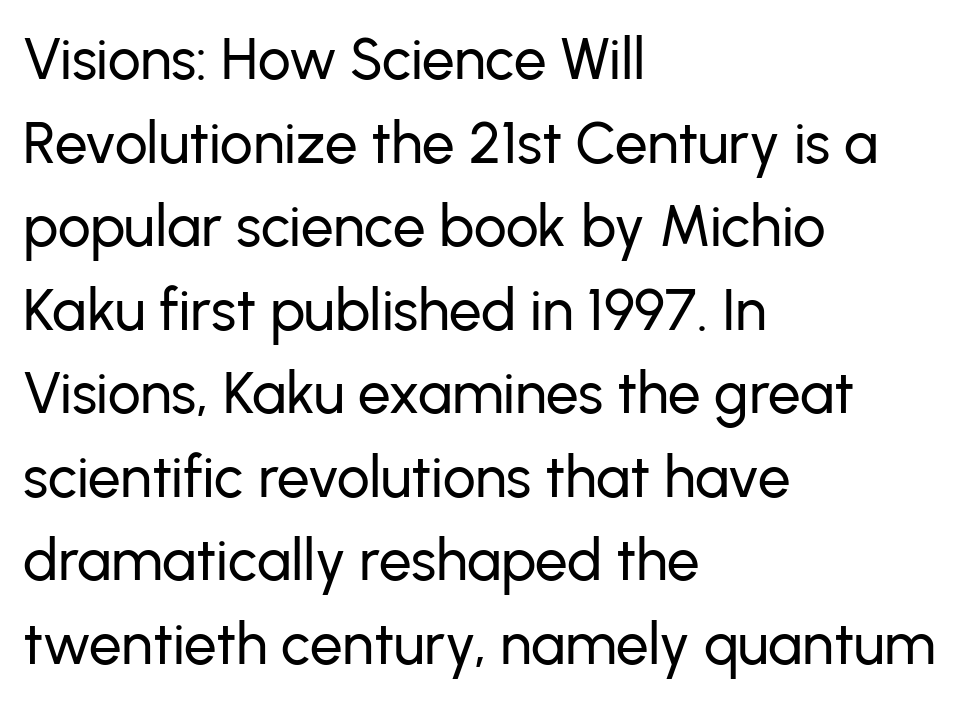
The image shows 58 px sans-serif type, upright; set left-aligned, normal line spacing (1.44x), normal letter spacing, not underlined; low stroke contrast and a medium x-height.
